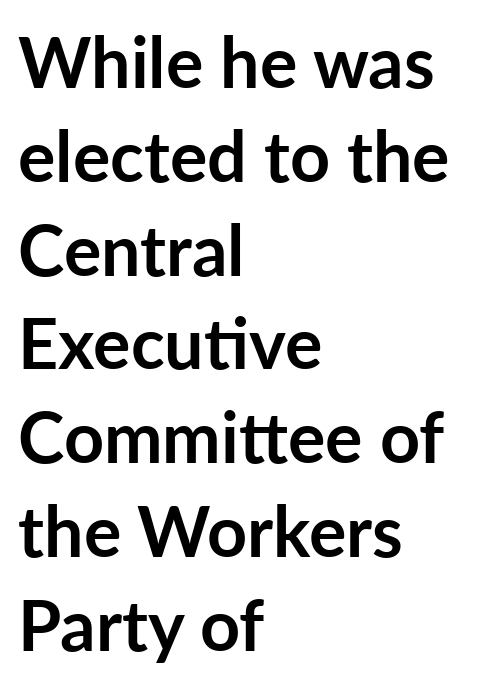
{"serif": "no", "italic": "no", "bold": "yes", "weight": "semibold", "width": "normal", "stroke_contrast": "low", "x_height": "medium", "monospaced": "no", "underline": "no", "align": "left", "line_spacing": "normal", "line_spacing_ratio": 1.34, "letter_spacing": "normal", "letter_spacing_em": 0.0, "glyph_px": 70}
